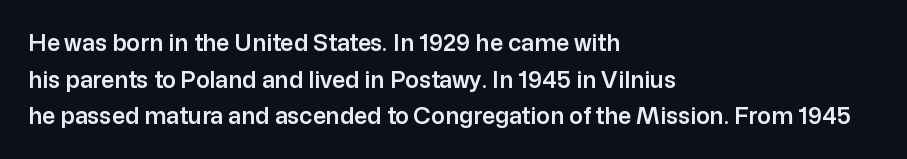
Q: Is the text italic (slanted)? A: No, it is upright.
Q: Is the text underlined? A: No.
Q: How is the paragraph aligned? A: Left-aligned.
Q: Is the spacing between letters normal or unusually wide? A: Normal.
Q: Is the spacing between lines tight, normal or loose? A: Normal.
